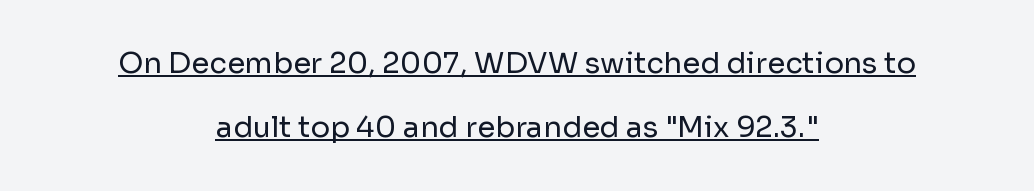
The image shows 29 px regular-weight sans-serif type, upright; set centered, loose line spacing (2.21x), normal letter spacing, underlined; low stroke contrast and a medium x-height.
